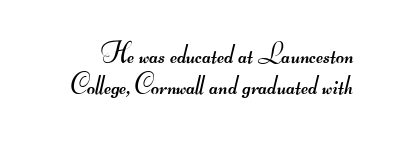
{"serif": "no", "bold": "no", "weight": "regular", "width": "wide", "stroke_contrast": "medium", "monospaced": "no", "underline": "no", "line_spacing": "tight", "line_spacing_ratio": 1.1, "letter_spacing": "normal", "letter_spacing_em": 0.0, "glyph_px": 28}
